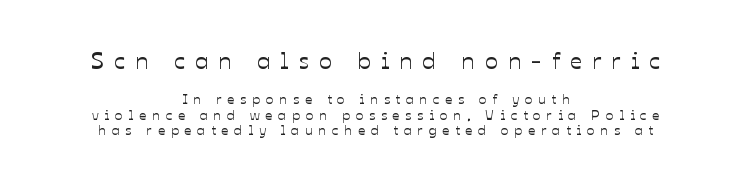
Q: Is the text italic (slanted)? A: No, it is upright.
Q: Is the text underlined? A: No.
Q: How is the paragraph aligned? A: Centered.
Q: Is the spacing between letters normal or unusually wide? A: Unusually wide.
Q: Is the spacing between lines tight, normal or loose? A: Tight.
Q: Which block of text is set in a larger size, the first (top) or the second (bottom)? A: The first (top) one.
